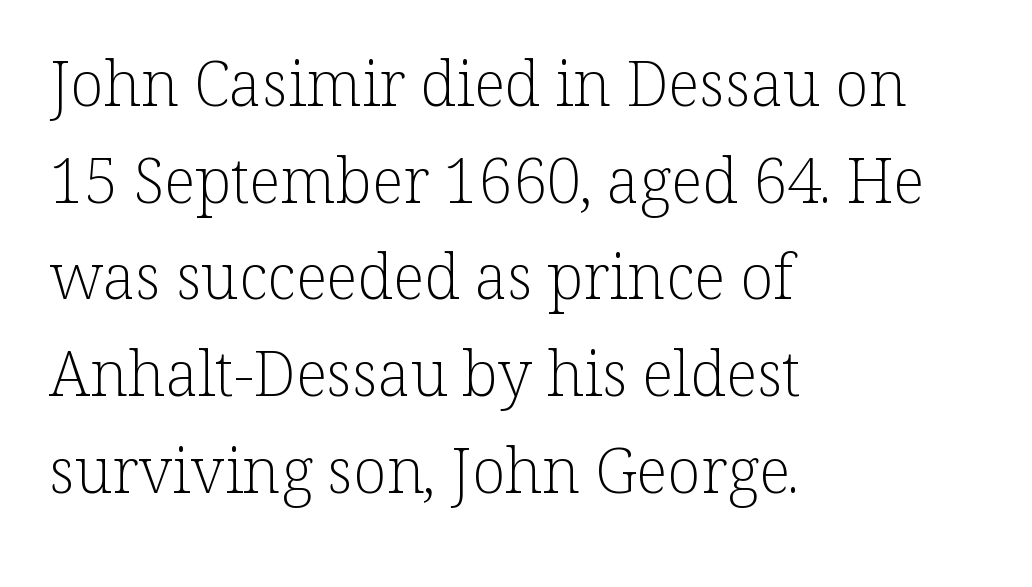
{"serif": "yes", "italic": "no", "bold": "no", "weight": "light", "width": "normal", "stroke_contrast": "low", "x_height": "medium", "monospaced": "no", "underline": "no", "align": "left", "line_spacing": "normal", "line_spacing_ratio": 1.56, "letter_spacing": "normal", "letter_spacing_em": 0.0, "glyph_px": 62}
